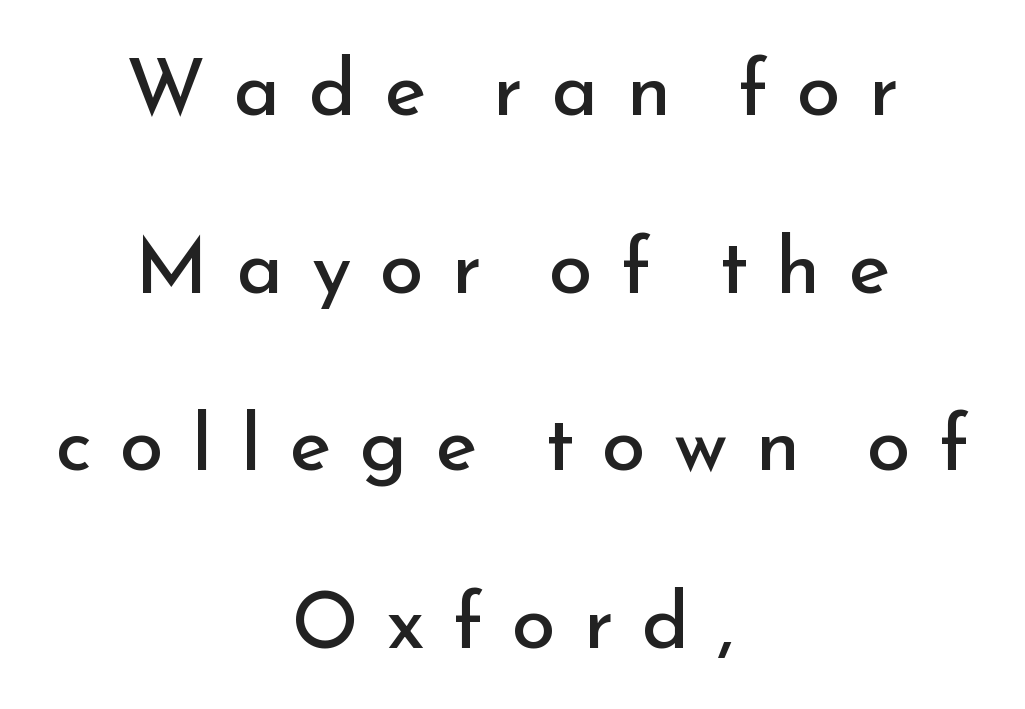
The image shows 79 px regular-weight sans-serif type, upright; set centered, loose line spacing (2.25x), unusually wide letter spacing (+0.36 em), not underlined; low stroke contrast and a small x-height.
